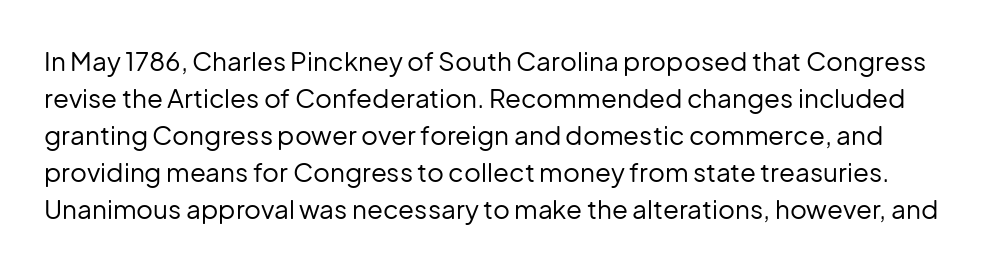
Q: Is the text bold? A: No.
Q: Is the text italic (slanted)? A: No, it is upright.
Q: Is the text underlined? A: No.
Q: Is the spacing between letters normal or unusually wide? A: Normal.
Q: Is the spacing between lines tight, normal or loose? A: Normal.
